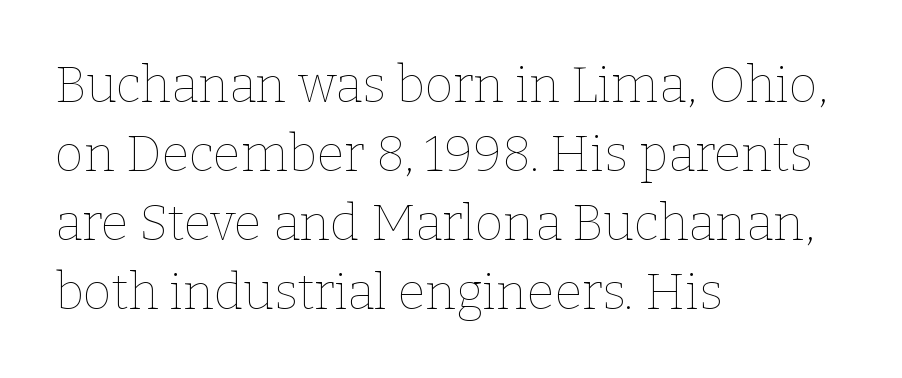
The face used here is proportionally spaced, like ordinary book or web type. Stroke thickness stays within the range of a standard reading face or lighter. The line texture is even and compact thanks to regular tracking. Does the lettering tilt? It doesn't — this is upright. This sample is left-justified, so line endings fall wherever the words run out. The leading is moderate, giving the passage an even texture.
